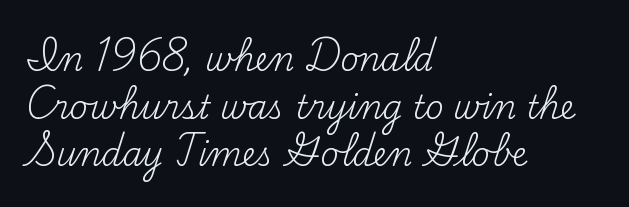
The image shows 32 px regular-weight serif type; set left-aligned, normal line spacing (1.49x), normal letter spacing, not underlined; medium stroke contrast and a small x-height.
